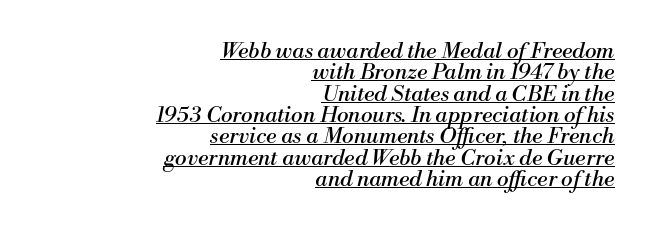
Slanted lettering throughout. Honestly, the letter spacing is just normal — you wouldn't notice it. Is there much room between lines? No — they nearly touch. Weight class: somewhere from thin through regular.
